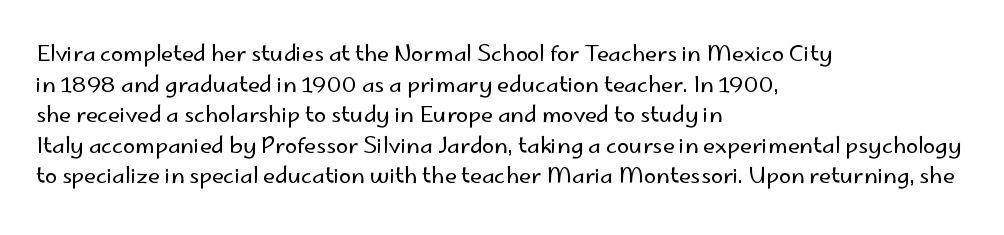
The image shows 22 px text type, upright; set left-aligned, normal line spacing (1.39x), normal letter spacing, not underlined.
